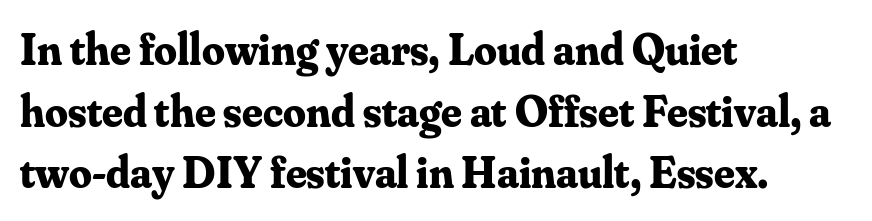
Every letter is thick-stroked: bold, no question. Only glyphs here, with clear space below each row. The font family rendered here belongs to the serif group. Caption: standard tracking, unaltered.
